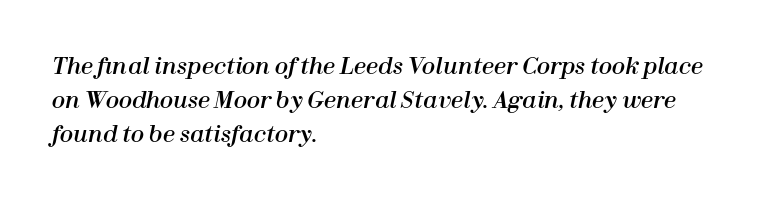
Emphasis-style slanted type is in use. Characters follow at the spacing the type designer built in. The passage shown is not underscored anywhere. Is there much room between lines? A standard amount, neither cramped nor airy. This sample is left-justified, so line endings fall wherever the words run out.
